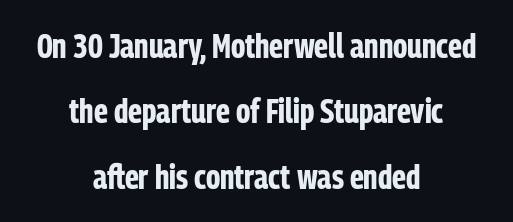
{"serif": "no", "italic": "no", "bold": "yes", "weight": "bold", "width": "condensed", "stroke_contrast": "low", "x_height": "medium", "monospaced": "no", "underline": "no", "align": "center", "line_spacing": "loose", "line_spacing_ratio": 1.92, "letter_spacing": "normal", "letter_spacing_em": 0.0, "glyph_px": 34}
